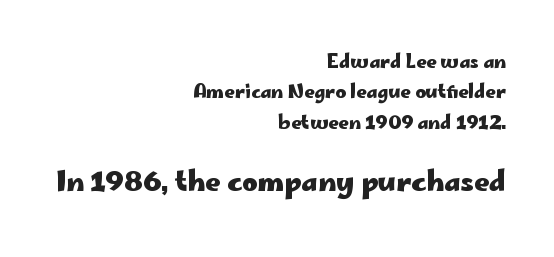
Q: Is the text bold? A: Yes.
Q: Is the text italic (slanted)? A: No, it is upright.
Q: Is the text underlined? A: No.
Q: How is the paragraph aligned? A: Right-aligned.
Q: Is the spacing between letters normal or unusually wide? A: Normal.
Q: Is the spacing between lines tight, normal or loose? A: Normal.
Q: Which block of text is set in a larger size, the first (top) or the second (bottom)? A: The second (bottom) one.
